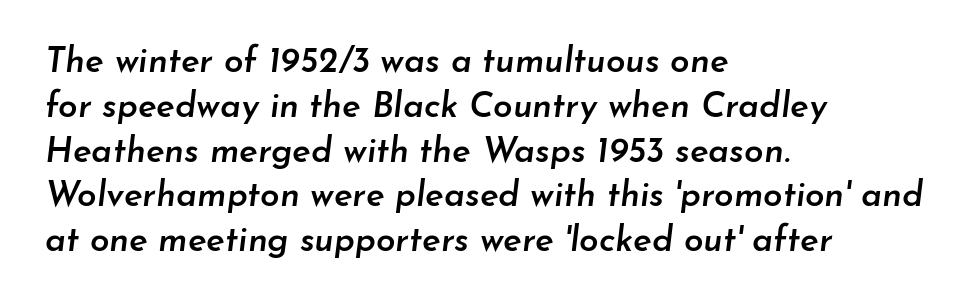
Students, observe: this is what conventionally led text looks like. Quick note: underline off. Words appear dense and cohesive because spacing is normal. Looks like regular typesetting: each glyph gets only the width it needs. The typesetter chose a ragged-right arrangement here.
